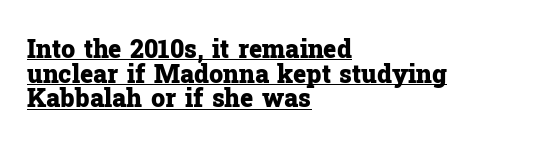
The specimen includes a rule beneath the text block's lines. Short and long lines alike share a common starting point at left. Tightly led — the rows are bunched. The specimen reads as upright at a glance. The gaps between neighbouring characters are ordinary and unremarkable. Compared with an ordinary text face, these strokes are far heavier — a full bold.
